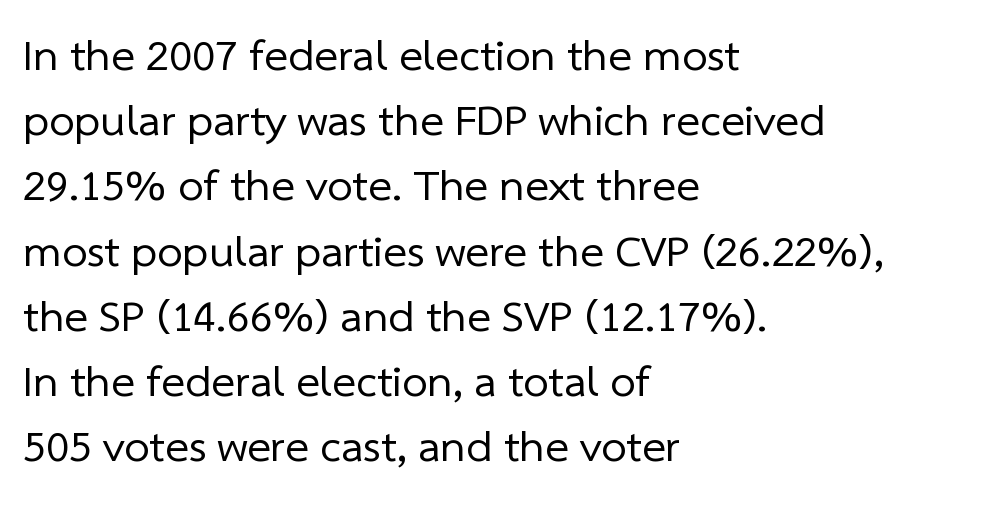
Q: Is the text bold? A: No.
Q: Is the typeface a serif or a sans-serif typeface? A: Sans-serif.
Q: Is the text underlined? A: No.
Q: How is the paragraph aligned? A: Left-aligned.
Q: Is the spacing between letters normal or unusually wide? A: Normal.
Q: Is the spacing between lines tight, normal or loose? A: Normal.
Q: Width (condensed, normal, or wide)? A: Normal.
Q: Stroke contrast? A: Low.
Q: x-height? A: Medium.
Q: Monospaced? A: No.
